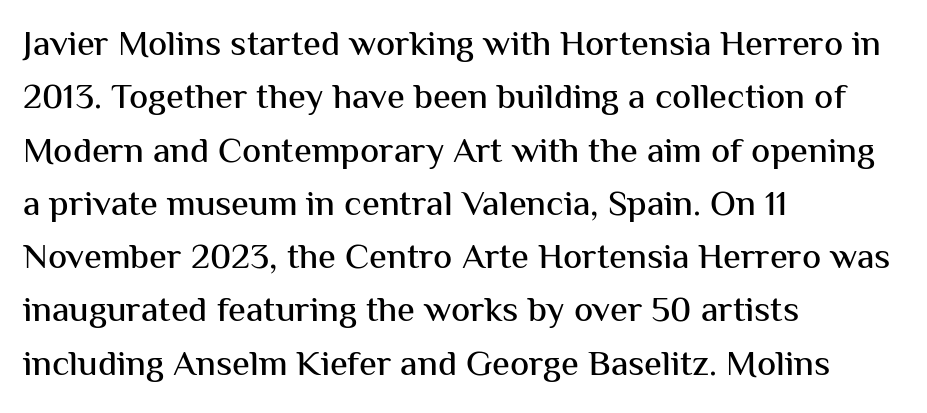
Q: Is the text italic (slanted)? A: No, it is upright.
Q: Is the typeface a serif or a sans-serif typeface? A: Sans-serif.
Q: Is the text underlined? A: No.
Q: How is the paragraph aligned? A: Left-aligned.
Q: Is the spacing between letters normal or unusually wide? A: Normal.
Q: Is the spacing between lines tight, normal or loose? A: Normal.
Q: Width (condensed, normal, or wide)? A: Normal.
Q: Stroke contrast? A: Medium.
Q: x-height? A: Medium.
Q: Monospaced? A: No.
